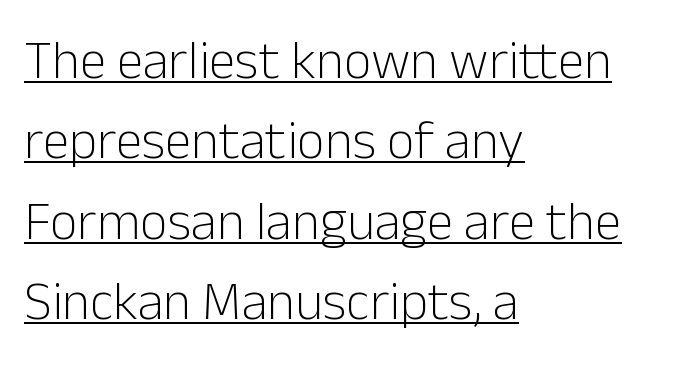
{"serif": "no", "italic": "no", "bold": "no", "weight": "light", "width": "normal", "stroke_contrast": "low", "x_height": "medium", "monospaced": "no", "underline": "yes", "align": "left", "line_spacing": "normal", "line_spacing_ratio": 1.49, "letter_spacing": "normal", "letter_spacing_em": 0.0, "glyph_px": 54}
